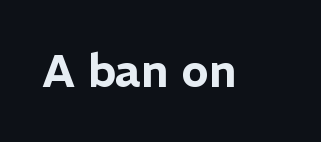
The image shows 45 px sans-serif type, upright; set normal letter spacing, not underlined; low stroke contrast and a medium x-height.
